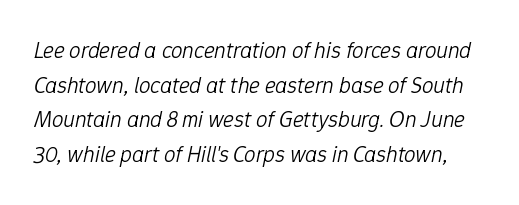
The image shows 23 px text type, italic (leaning right); set normal line spacing (1.51x), normal letter spacing, not underlined.
